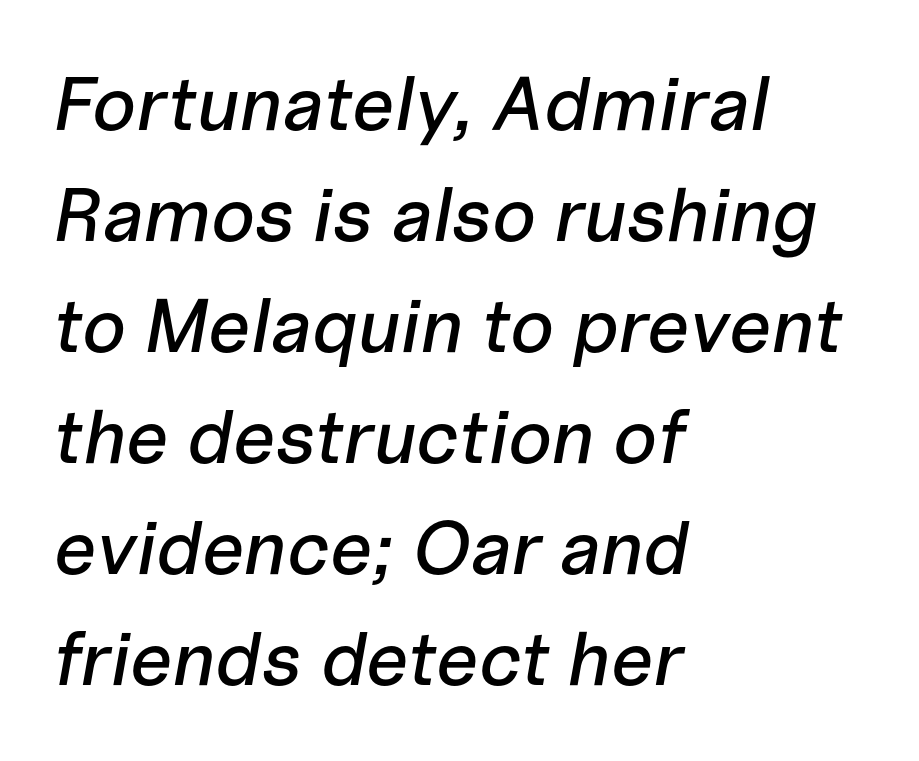
The image shows 76 px text type, italic (leaning right); set left-aligned, normal line spacing (1.46x), normal letter spacing, not underlined; low stroke contrast and a medium x-height.
